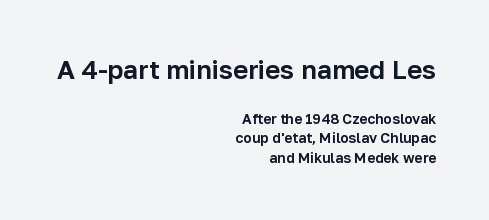
The image shows 26 px text type, upright; set right-aligned, normal line spacing (1.39x), normal letter spacing, not underlined; the first (top) block is 1.86x larger.
